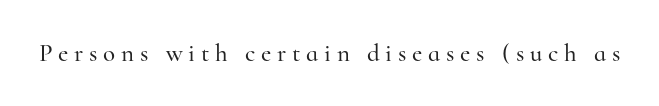
The image shows 25 px text type, upright; set unusually wide letter spacing (+0.23 em), not underlined.
